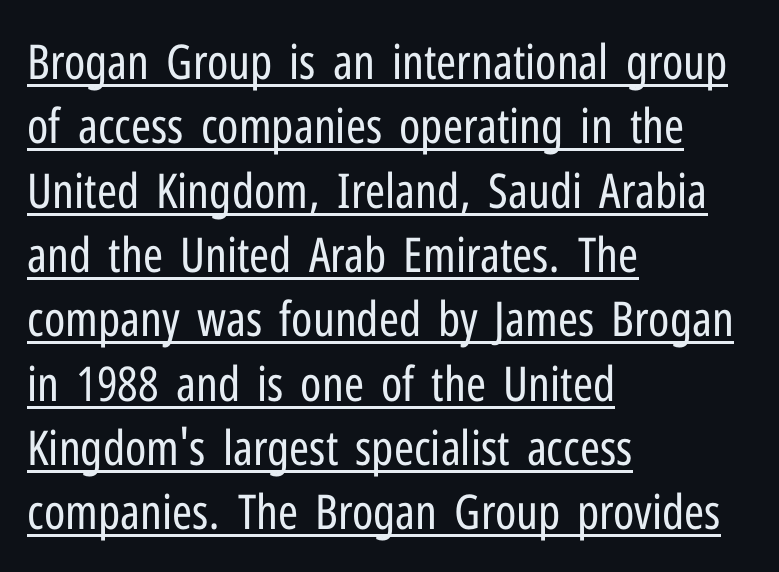
The image shows 48 px regular-weight, condensed sans-serif type, upright; set left-aligned, normal line spacing (1.34x), normal letter spacing, underlined; low stroke contrast and a medium x-height.
